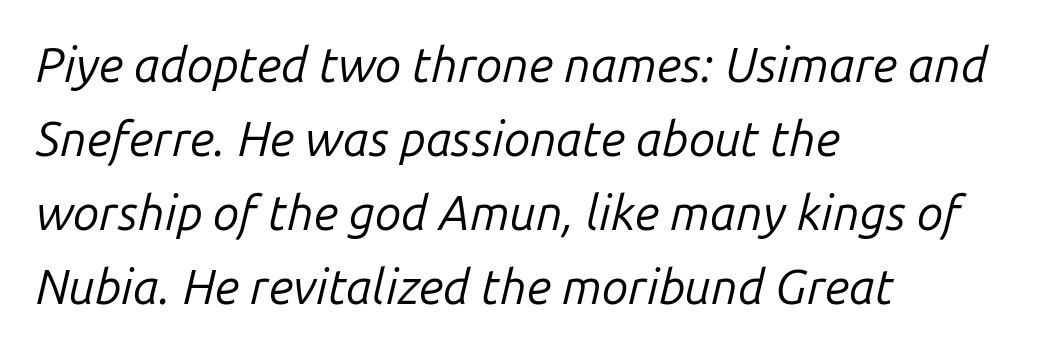
Q: Is the text bold? A: No.
Q: Is the text italic (slanted)? A: Yes, it leans right by about 14 degrees.
Q: Is the text underlined? A: No.
Q: How is the paragraph aligned? A: Left-aligned.
Q: Is the spacing between letters normal or unusually wide? A: Normal.
Q: Is the spacing between lines tight, normal or loose? A: Normal.
Q: Width (condensed, normal, or wide)? A: Normal.
Q: Stroke contrast? A: Low.
Q: x-height? A: Medium.
Q: Monospaced? A: No.
